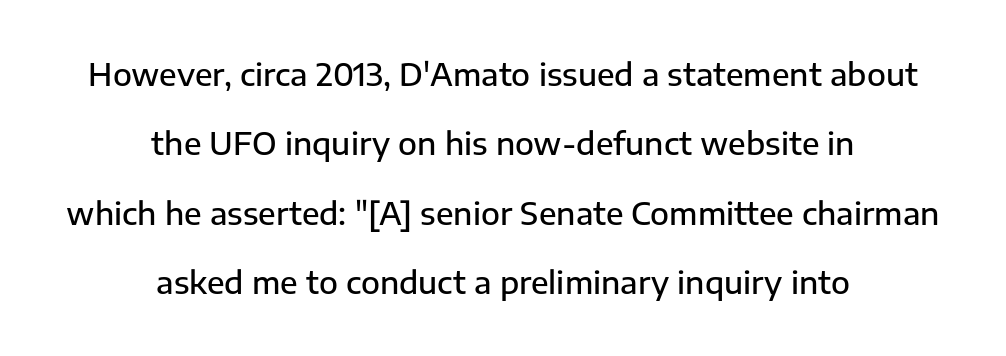
I'd describe the lettering as semibold — firm but not a full bold. The type family on display is of the sans-serif kind. Between one letter and the next there's only the usual sliver of space. The passage is arranged like a title page — every line centered.
